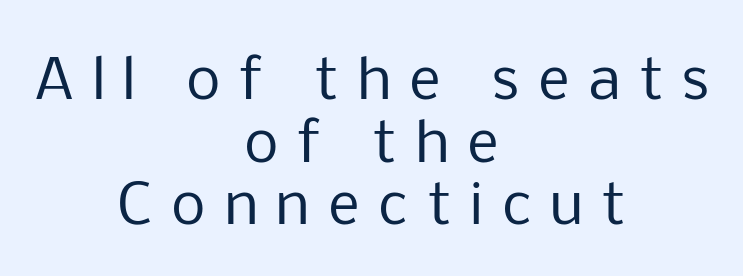
The image shows 55 px regular-weight sans-serif type, upright; set centered, tight line spacing (1.14x), unusually wide letter spacing (+0.34 em), not underlined; low stroke contrast and a medium x-height.
